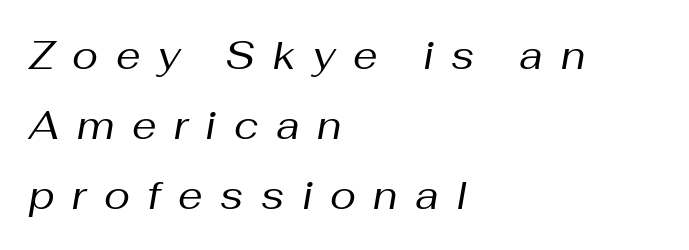
Stem width sits at or under what a default text font uses. The typesetter chose a ragged-right arrangement here. Honestly, there is no underline to notice here at all. Look at the tracking — it's clearly loosened, letters drifting apart.
